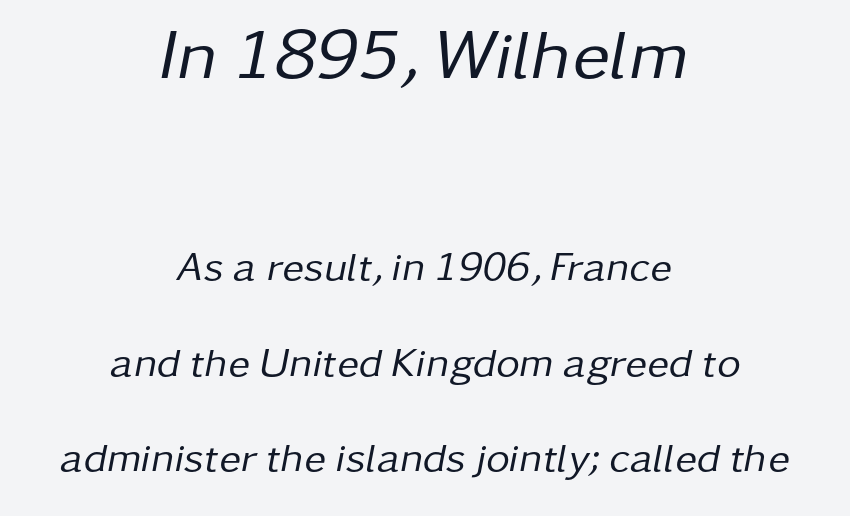
This layout puts the oversized block above and the modest block below. The passage shown is typed in a proportional face where columns would drift. The glyphs look as if they've been sheared to an angle. A great deal of white space separates one row of letters from the next. Descenders are the only things crossing below the line. If you folded the block vertically in half, each line would mirror itself in length.
